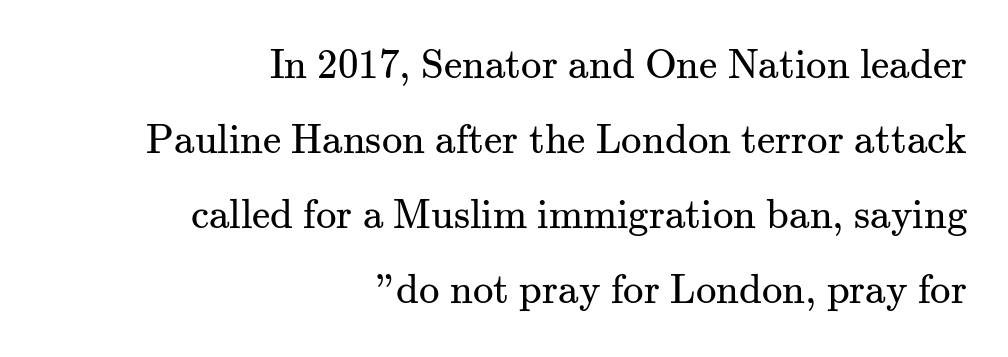
The image shows 41 px regular-weight serif type, upright; set right-aligned, line spacing 1.83x, normal letter spacing, not underlined; medium stroke contrast and a small x-height.
